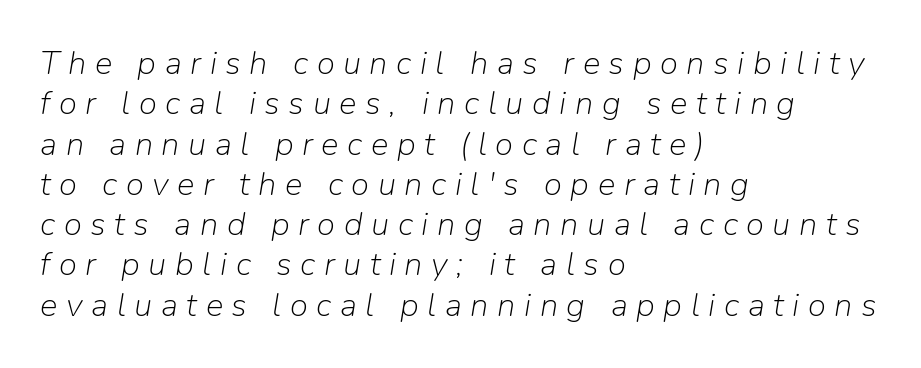
{"italic": "yes", "lean": "right", "slant_degrees": 9, "bold": "no", "weight": "light", "width": "normal", "stroke_contrast": "low", "x_height": "medium", "monospaced": "no", "underline": "no", "align": "left", "line_spacing_ratio": 1.22, "letter_spacing": "wide", "letter_spacing_em": 0.26, "glyph_px": 33}
